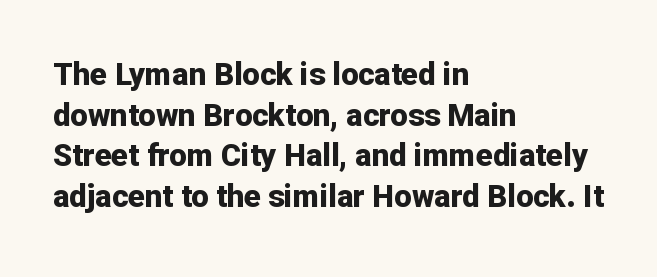
The image shows 31 px bold sans-serif type, upright; set left-aligned, normal line spacing (1.31x), normal letter spacing, not underlined; low stroke contrast and a medium x-height.
